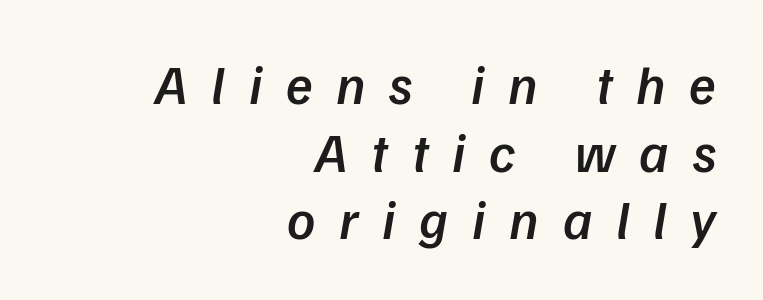
The image shows 55 px semibold sans-serif type; set right-aligned, line spacing 1.23x, unusually wide letter spacing (+0.43 em), not underlined; low stroke contrast and a medium x-height.
